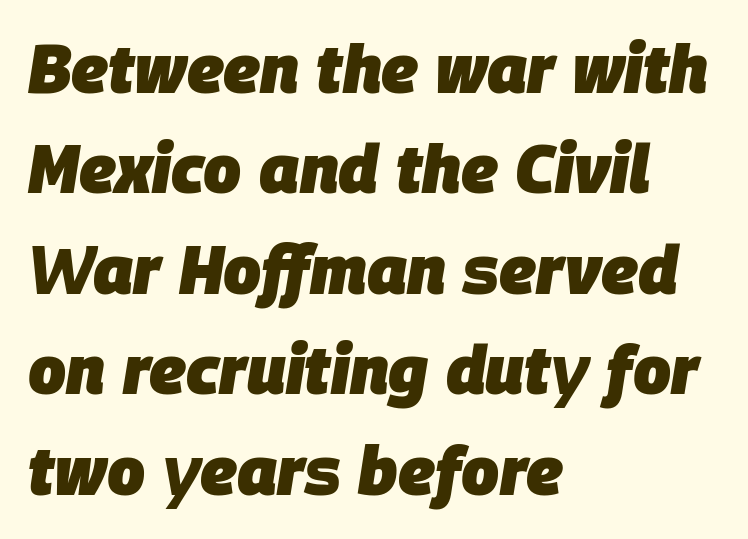
Q: Is the text bold? A: Yes.
Q: Is the text italic (slanted)? A: Yes, it leans right by about 9 degrees.
Q: Is the text underlined? A: No.
Q: How is the paragraph aligned? A: Left-aligned.
Q: Is the spacing between letters normal or unusually wide? A: Normal.
Q: Is the spacing between lines tight, normal or loose? A: Normal.
Q: Width (condensed, normal, or wide)? A: Normal.
Q: Stroke contrast? A: Low.
Q: x-height? A: Large.
Q: Monospaced? A: No.
